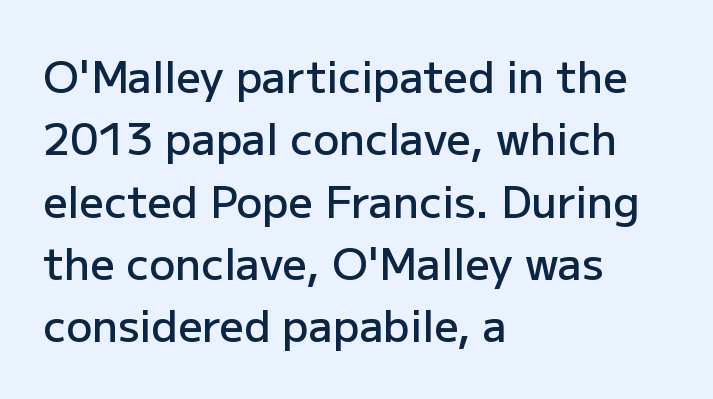
{"serif": "no", "italic": "no", "bold": "semi", "weight": "semibold", "width": "normal", "stroke_contrast": "low", "x_height": "medium", "monospaced": "no", "underline": "no", "align": "left", "line_spacing": "normal", "line_spacing_ratio": 1.45, "letter_spacing": "normal", "letter_spacing_em": 0.0, "glyph_px": 43}
